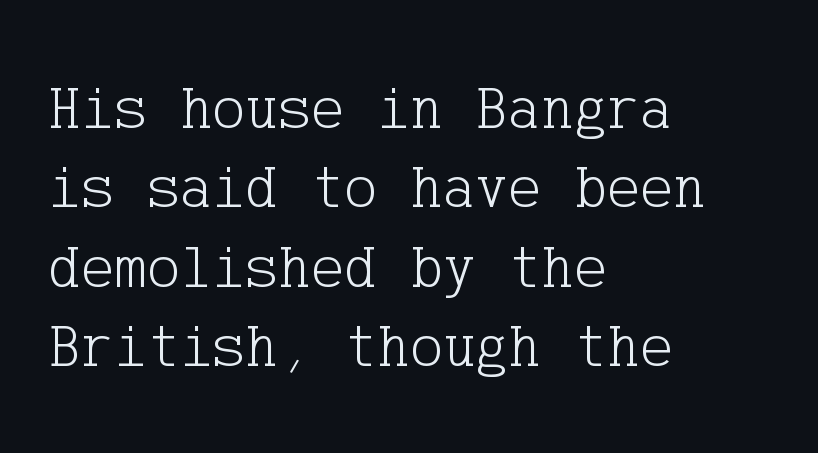
The image shows 62 px light serif type, upright; set left-aligned, normal line spacing (1.28x), normal letter spacing, not underlined; low stroke contrast and a medium x-height.
